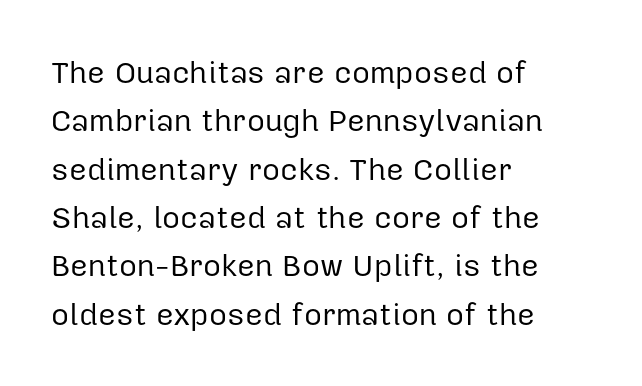
The letters advance in unequal steps, a hallmark of proportional type. Notice how the stems are strictly vertical — no italics here. Rule under the text: the space is simply empty. Quick note: interline space is typical. In CSS terms this would be text-align: left.
